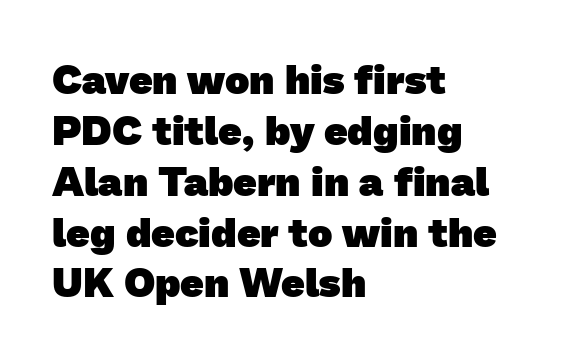
Heft: maximum for text — a bold. The setting favours the left margin, as ordinary paragraphs usually do. The characters display no serif detailing; their extremities are plain. Think of a printed novel: that variable character pitch is what you see here. Each word holds together tightly as a unit, with standard inter-letter gaps.
